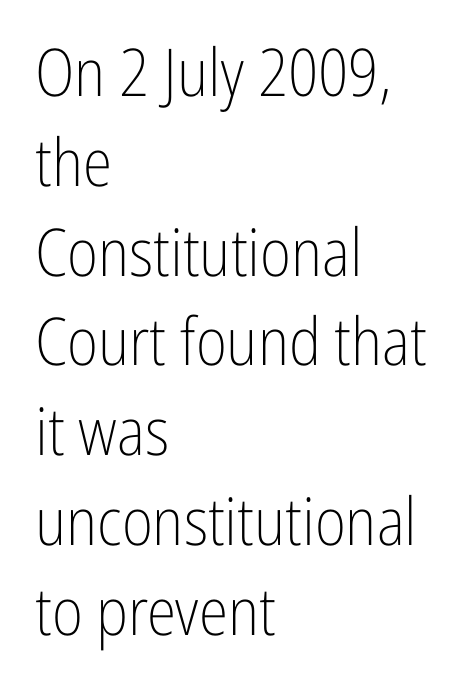
The image shows 66 px light, condensed sans-serif type, upright; set left-aligned, normal line spacing (1.36x), normal letter spacing, not underlined; low stroke contrast and a medium x-height.
